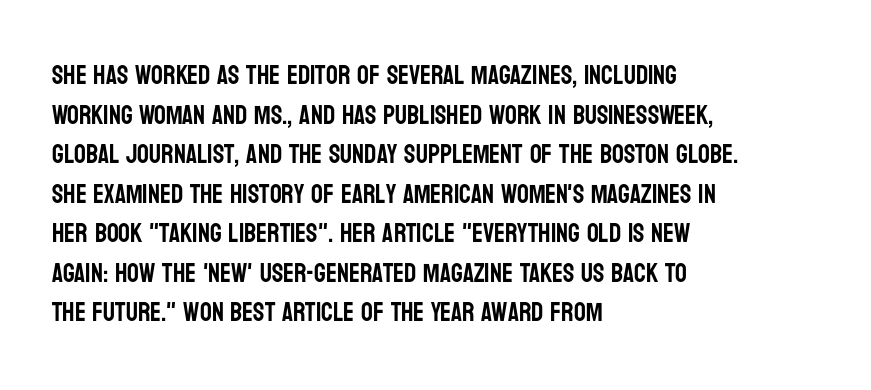
Q: Is the text italic (slanted)? A: No, it is upright.
Q: Is the text underlined? A: No.
Q: How is the paragraph aligned? A: Left-aligned.
Q: Is the spacing between letters normal or unusually wide? A: Normal.
Q: Is the spacing between lines tight, normal or loose? A: Normal.
